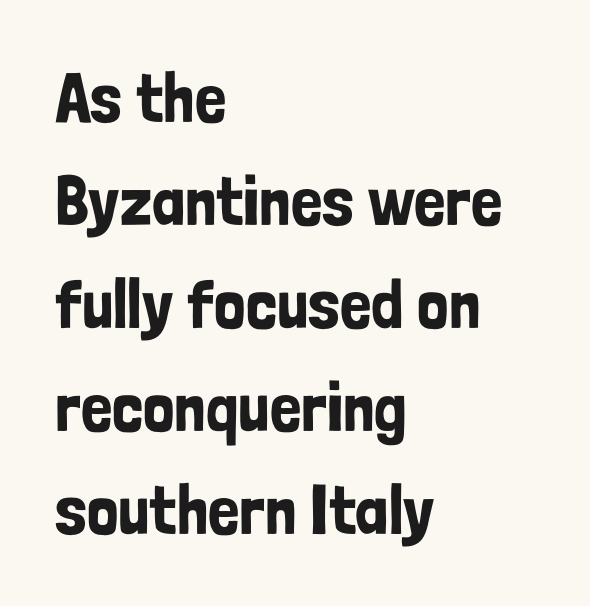
The image shows 70 px condensed sans-serif type, upright; set left-aligned, normal line spacing (1.47x), normal letter spacing, not underlined; low stroke contrast and a medium x-height.
